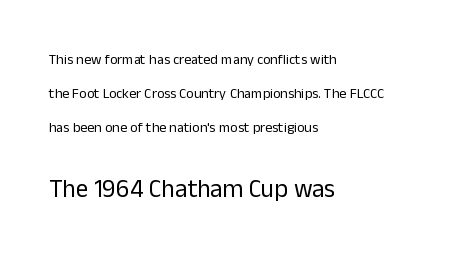
The image shows 25 px text type, upright; set left-aligned, loose line spacing (2.44x), normal letter spacing, not underlined; the second (bottom) block is 1.79x larger.
